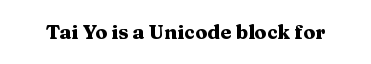
The rendering keeps characters at their native spacing. Underlining? Definitely not there. Nope, not italic — everything's standing straight. Set as a true bold cut, around the 700 mark.
